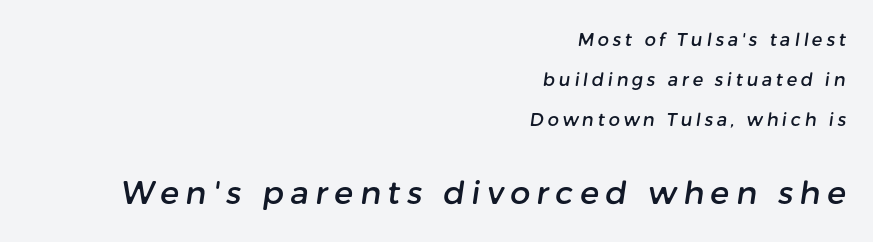
The image shows 32 px sans-serif type; set right-aligned, loose line spacing (2.22x), unusually wide letter spacing (+0.2 em), not underlined; the second (bottom) block is 1.78x larger; low stroke contrast and a medium x-height.
